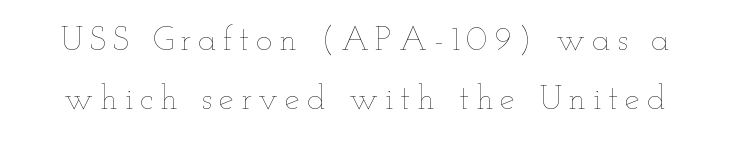
Italic? Not at all — the glyphs are vertical. Each stroke keeps to a modest, everyday thickness or less. Inter-character spacing is expanded well beyond the font's built-in metrics. The baseline area is clear.
